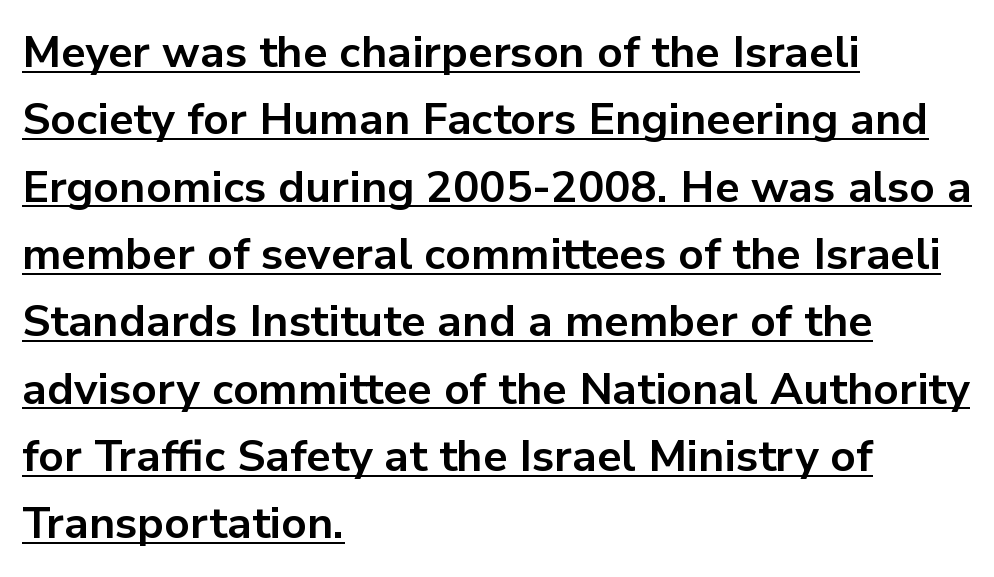
The image shows 44 px bold sans-serif type, upright; set left-aligned, normal line spacing (1.53x), normal letter spacing, underlined; low stroke contrast and a medium x-height.
